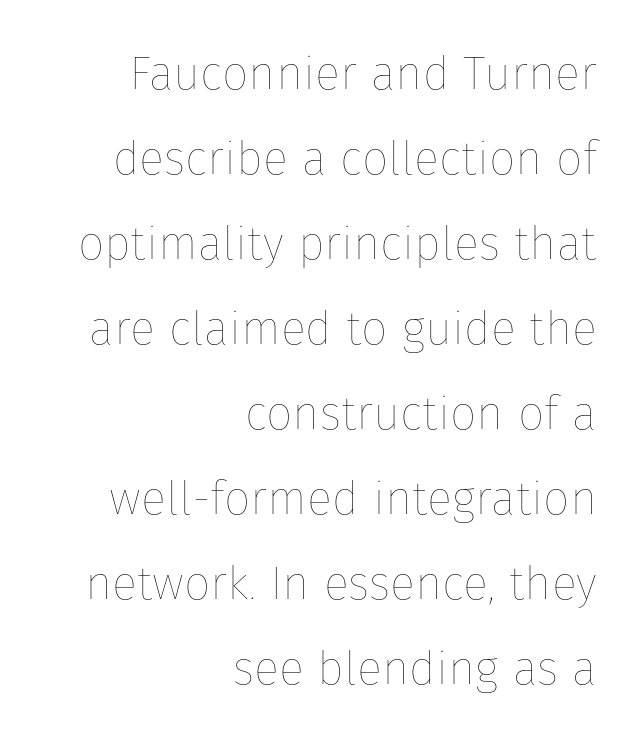
{"italic": "no", "bold": "no", "weight": "thin", "width": "normal", "stroke_contrast": "low", "x_height": "medium", "monospaced": "no", "underline": "no", "align": "right", "line_spacing_ratio": 1.81, "letter_spacing": "normal", "letter_spacing_em": 0.0, "glyph_px": 47}
